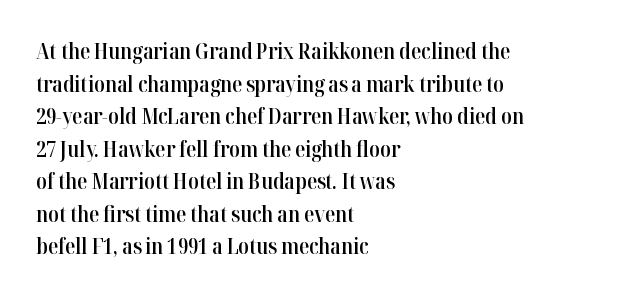
{"italic": "no", "bold": "semi", "underline": "no", "align": "left", "line_spacing": "normal", "line_spacing_ratio": 1.55, "letter_spacing": "normal", "letter_spacing_em": 0.0, "glyph_px": 21}
